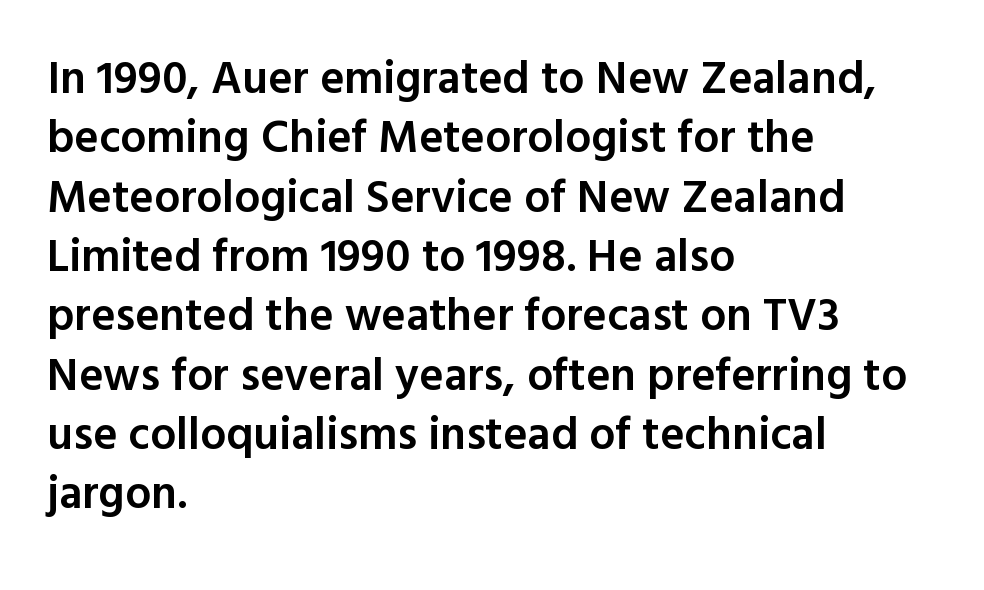
The image shows 46 px semibold sans-serif type, upright; set left-aligned, normal line spacing (1.29x), normal letter spacing, not underlined; a medium x-height.
